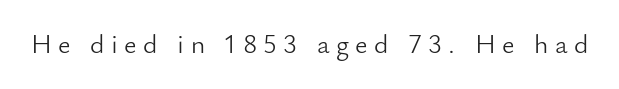
{"italic": "no", "bold": "no", "underline": "no", "letter_spacing": "wide", "letter_spacing_em": 0.24, "glyph_px": 27}
